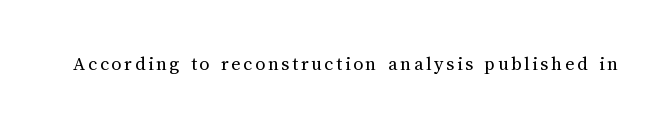
Q: Is the text bold? A: No.
Q: Is the text italic (slanted)? A: No, it is upright.
Q: Is the text underlined? A: No.
